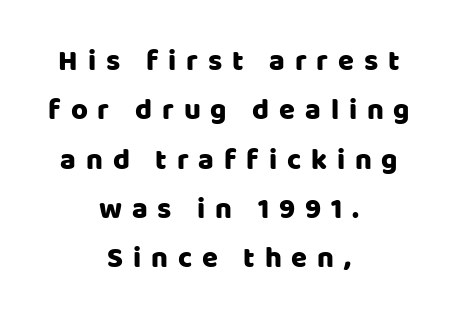
Q: Is the text italic (slanted)? A: No, it is upright.
Q: Is the typeface a serif or a sans-serif typeface? A: Sans-serif.
Q: Is the text underlined? A: No.
Q: How is the paragraph aligned? A: Centered.
Q: Is the spacing between letters normal or unusually wide? A: Unusually wide.
Q: Is the spacing between lines tight, normal or loose? A: Normal.
Q: Width (condensed, normal, or wide)? A: Normal.
Q: Stroke contrast? A: Low.
Q: x-height? A: Large.
Q: Monospaced? A: No.
